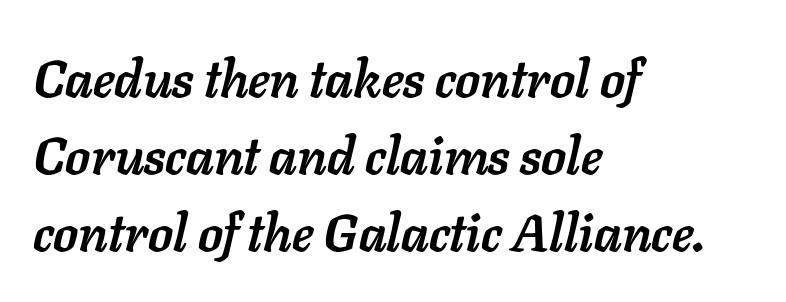
Casual observation: everything's shoved over to the left. Words float on clear page, feet unadorned. The lettering tilts uniformly, giving the passage an italic look. Vertically, the passage feels balanced, rows spaced as you'd expect. Each letter keeps its own natural width here, so spacing adapts to shape. Does extra space separate the letters? No, they use regular spacing.
